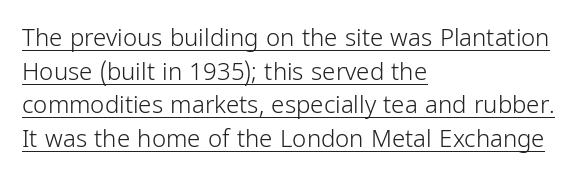
{"italic": "no", "bold": "no", "underline": "yes", "align": "left", "line_spacing": "normal", "line_spacing_ratio": 1.4, "letter_spacing": "normal", "letter_spacing_em": 0.0, "glyph_px": 24}
